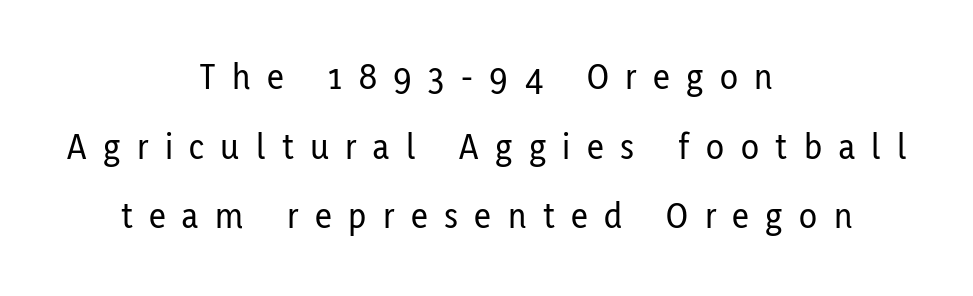
Q: Is the text italic (slanted)? A: No, it is upright.
Q: Is the typeface a serif or a sans-serif typeface? A: Sans-serif.
Q: Is the text underlined? A: No.
Q: How is the paragraph aligned? A: Centered.
Q: Is the spacing between letters normal or unusually wide? A: Unusually wide.
Q: Width (condensed, normal, or wide)? A: Condensed.
Q: Stroke contrast? A: Low.
Q: x-height? A: Medium.
Q: Monospaced? A: No.
